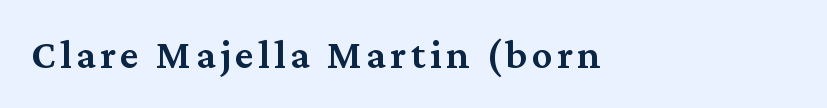
The passage shown is typed in a proportional face where columns would drift. Rule under the text: the space is simply empty. Posture: upright roman. In terms of letterform style, serifs are clearly present. This rendering uses left alignment, leaving the right contour irregular. Stroke thickness is moderately raised; the sample reads as semibold.
